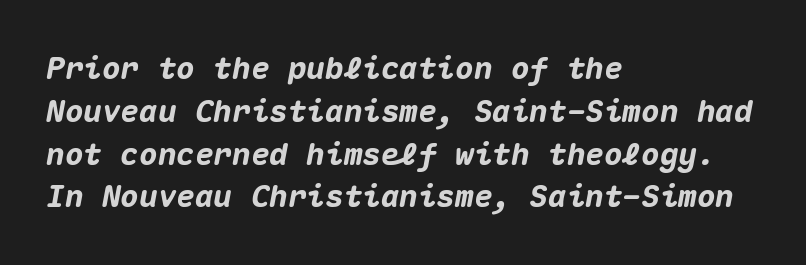
{"italic": "yes", "lean": "right", "slant_degrees": 10, "bold": "yes", "weight": "heavy", "width": "normal", "stroke_contrast": "medium", "x_height": "medium", "monospaced": "yes", "underline": "no", "align": "left", "line_spacing": "normal", "line_spacing_ratio": 1.38, "letter_spacing": "normal", "letter_spacing_em": 0.0, "glyph_px": 31}
